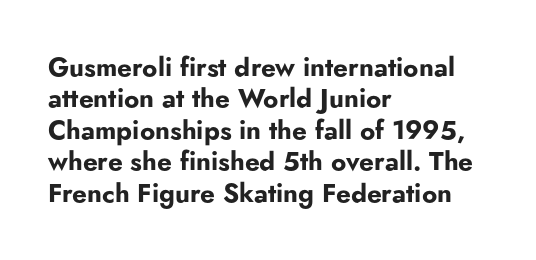
Q: Is the text bold? A: Yes.
Q: Is the text italic (slanted)? A: No, it is upright.
Q: Is the text underlined? A: No.
Q: How is the paragraph aligned? A: Left-aligned.
Q: Is the spacing between letters normal or unusually wide? A: Normal.
